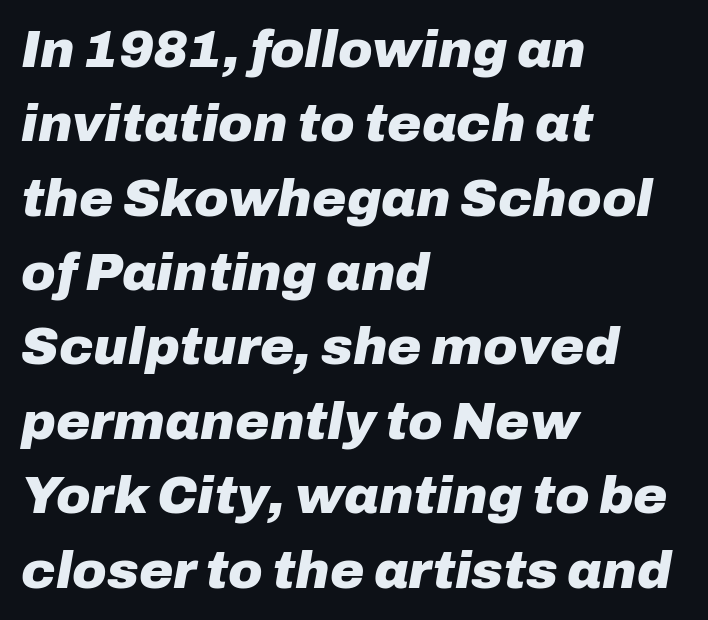
The image shows 52 px heavy type, italic (leaning right); set left-aligned, normal line spacing (1.43x), normal letter spacing, not underlined; low stroke contrast and a medium x-height.
